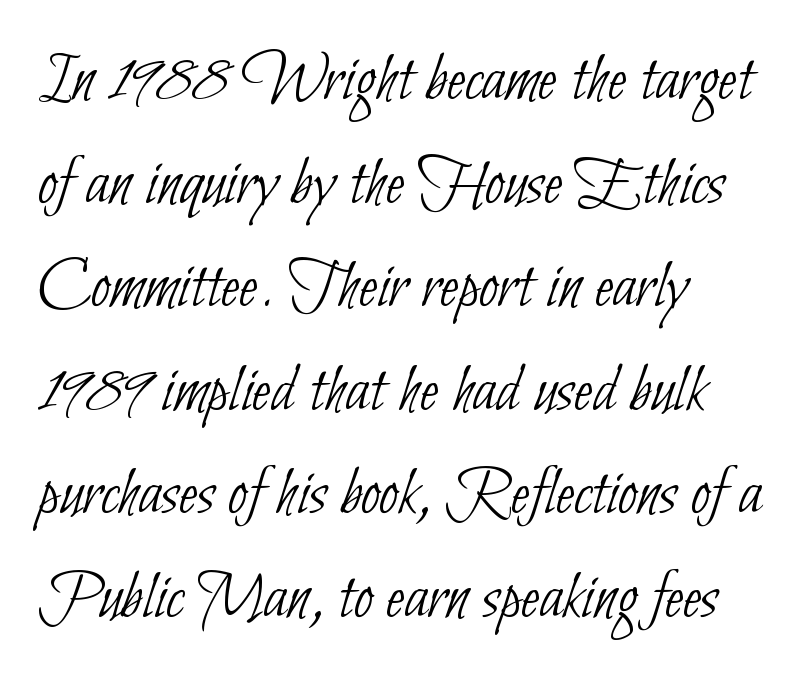
Q: Is the text bold? A: No.
Q: Is the typeface a serif or a sans-serif typeface? A: Sans-serif.
Q: Is the text underlined? A: No.
Q: How is the paragraph aligned? A: Left-aligned.
Q: Is the spacing between letters normal or unusually wide? A: Normal.
Q: Is the spacing between lines tight, normal or loose? A: Normal.
Q: Width (condensed, normal, or wide)? A: Condensed.
Q: Stroke contrast? A: Low.
Q: x-height? A: Small.
Q: Monospaced? A: No.
